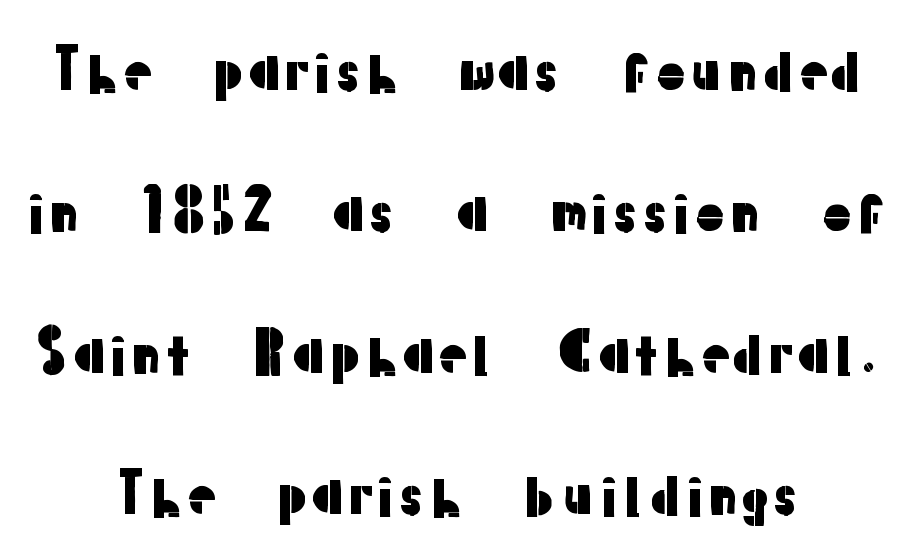
Q: Is the text italic (slanted)? A: No, it is upright.
Q: Is the typeface a serif or a sans-serif typeface? A: Sans-serif.
Q: Is the text underlined? A: No.
Q: Is the spacing between letters normal or unusually wide? A: Normal.
Q: Is the spacing between lines tight, normal or loose? A: Loose.
Q: Width (condensed, normal, or wide)? A: Normal.
Q: Stroke contrast? A: Low.
Q: x-height? A: Medium.
Q: Monospaced? A: No.
